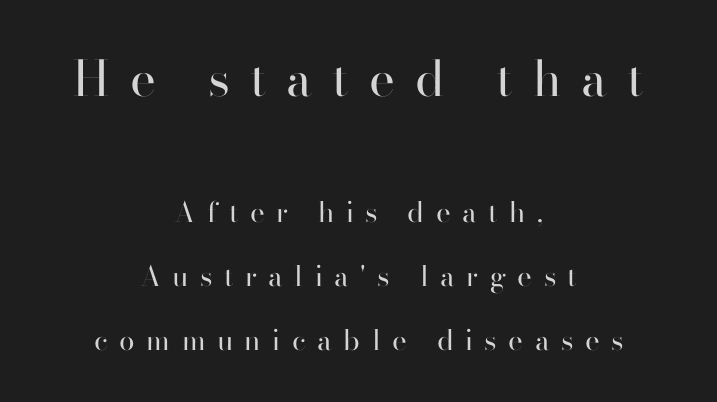
Note: larger setting up top, smaller setting below. This sample trades compactness for vertical openness between lines. The glyphs are unaccompanied by any horizontal stroke below them. The paragraph has two soft edges and a firm central axis.
